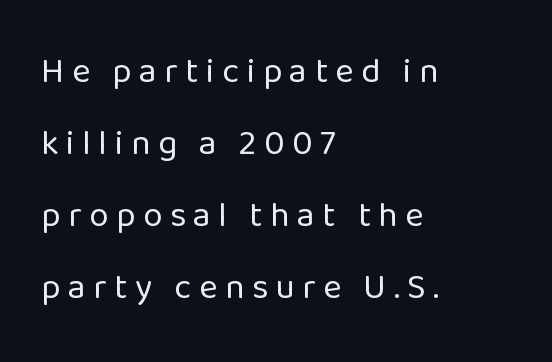
The image shows 35 px regular-weight sans-serif type, upright; set left-aligned, loose line spacing (2.06x), unusually wide letter spacing (+0.22 em), not underlined; low stroke contrast and a medium x-height.
